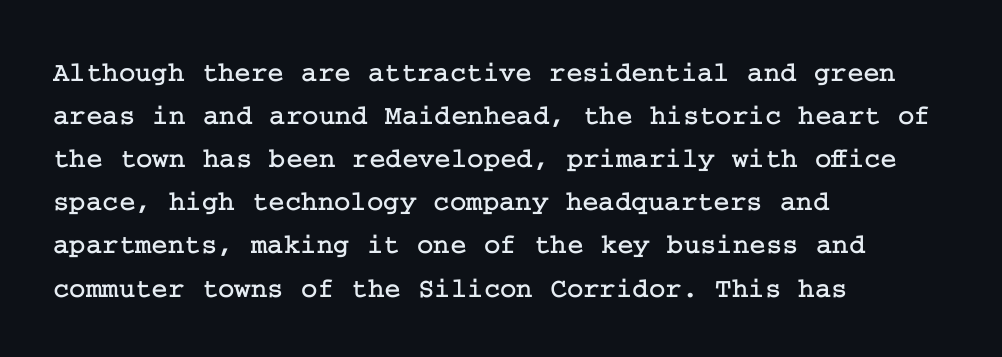
Q: Is the text italic (slanted)? A: No, it is upright.
Q: Is the typeface a serif or a sans-serif typeface? A: Serif.
Q: Is the text underlined? A: No.
Q: How is the paragraph aligned? A: Left-aligned.
Q: Is the spacing between letters normal or unusually wide? A: Normal.
Q: Is the spacing between lines tight, normal or loose? A: Normal.
Q: Width (condensed, normal, or wide)? A: Normal.
Q: Stroke contrast? A: Low.
Q: x-height? A: Medium.
